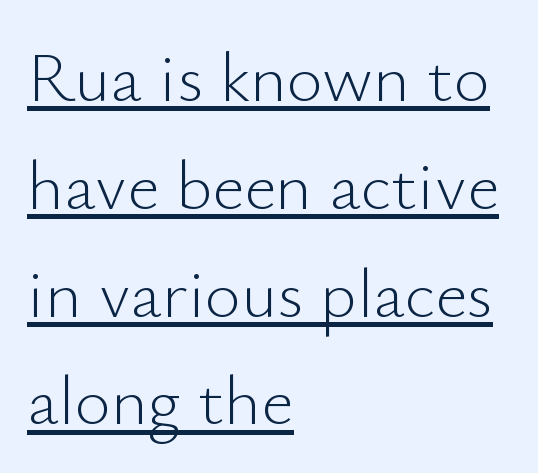
The image shows 70 px light sans-serif type, upright; set left-aligned, normal line spacing (1.54x), normal letter spacing, underlined; low stroke contrast and a small x-height.
